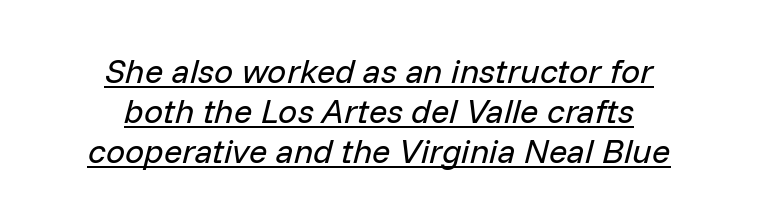
{"italic": "yes", "lean": "right", "slant_degrees": 14, "bold": "no", "weight": "regular", "width": "normal", "stroke_contrast": "low", "x_height": "medium", "monospaced": "no", "underline": "yes", "align": "center", "line_spacing_ratio": 1.18, "letter_spacing": "normal", "letter_spacing_em": 0.0, "glyph_px": 34}
